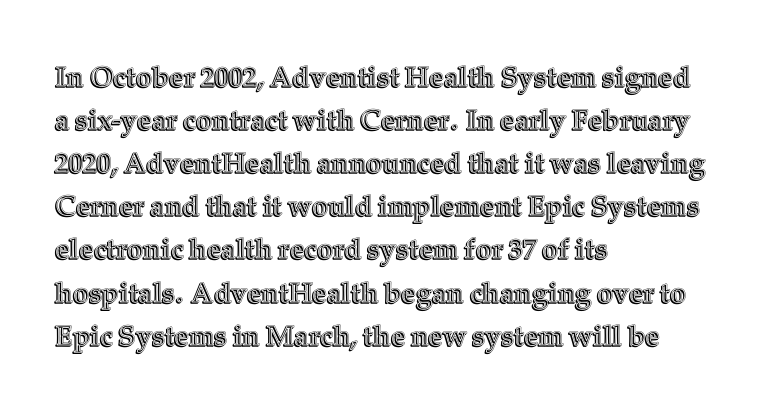
{"italic": "no", "width": "normal", "x_height": "medium", "monospaced": "no", "underline": "no", "align": "left", "line_spacing": "normal", "line_spacing_ratio": 1.54, "letter_spacing": "normal", "letter_spacing_em": 0.0, "glyph_px": 28}
